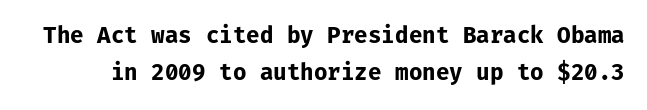
{"italic": "no", "bold": "yes", "underline": "no", "line_spacing": "normal", "line_spacing_ratio": 1.7, "letter_spacing": "normal", "letter_spacing_em": 0.0, "glyph_px": 22}
